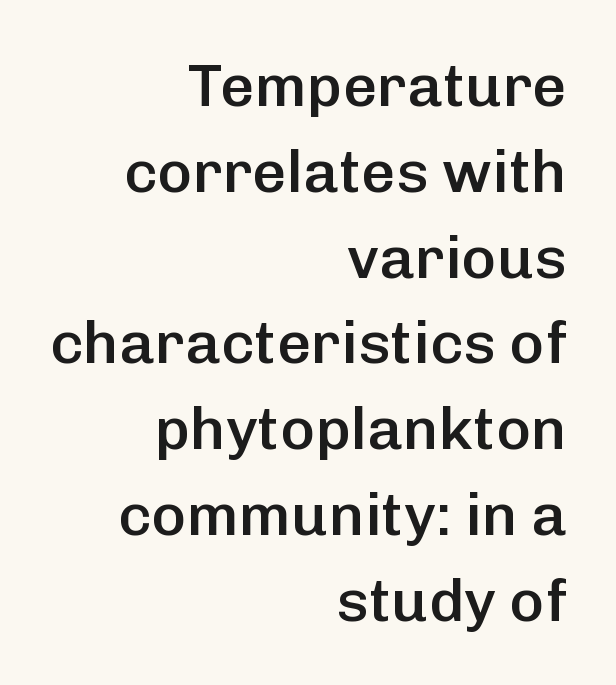
Q: Is the text bold? A: Semi-bold.
Q: Is the text italic (slanted)? A: No, it is upright.
Q: Is the typeface a serif or a sans-serif typeface? A: Sans-serif.
Q: Is the text underlined? A: No.
Q: How is the paragraph aligned? A: Right-aligned.
Q: Is the spacing between letters normal or unusually wide? A: Normal.
Q: Is the spacing between lines tight, normal or loose? A: Normal.
Q: Width (condensed, normal, or wide)? A: Normal.
Q: Stroke contrast? A: Low.
Q: x-height? A: Medium.
Q: Monospaced? A: No.
